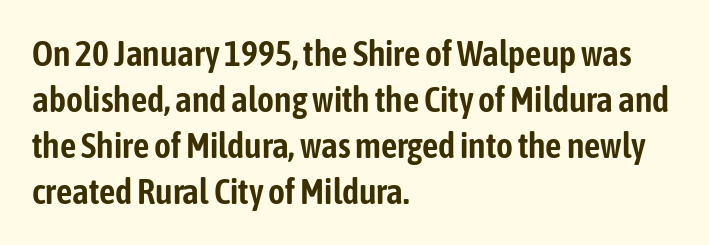
{"serif": "no", "italic": "no", "width": "condensed", "stroke_contrast": "low", "x_height": "medium", "monospaced": "no", "underline": "no", "align": "left", "line_spacing": "normal", "line_spacing_ratio": 1.28, "letter_spacing": "normal", "letter_spacing_em": 0.0, "glyph_px": 36}
